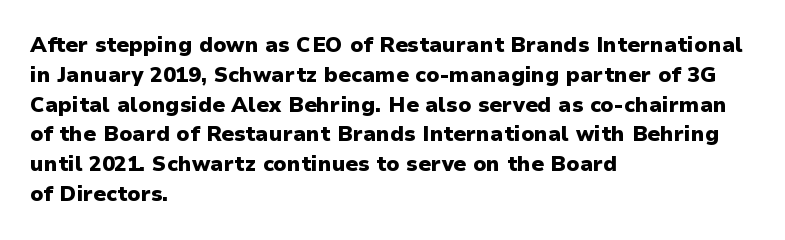
Q: Is the text bold? A: Yes.
Q: Is the text italic (slanted)? A: No, it is upright.
Q: Is the text underlined? A: No.
Q: How is the paragraph aligned? A: Left-aligned.
Q: Is the spacing between letters normal or unusually wide? A: Normal.
Q: Is the spacing between lines tight, normal or loose? A: Normal.
